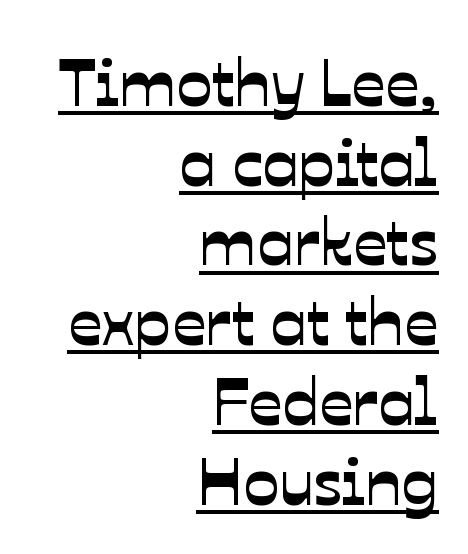
{"serif": "no", "width": "normal", "stroke_contrast": "low", "x_height": "medium", "monospaced": "no", "underline": "yes", "align": "right", "line_spacing_ratio": 1.19, "letter_spacing": "normal", "letter_spacing_em": 0.0, "glyph_px": 67}
